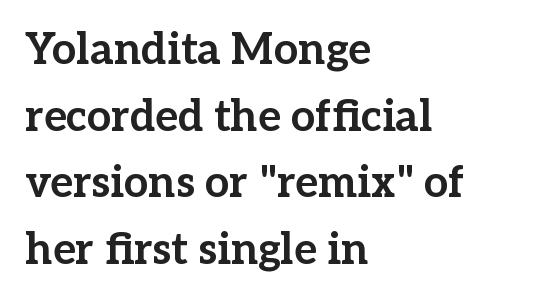
Q: Is the text bold? A: Yes.
Q: Is the text italic (slanted)? A: No, it is upright.
Q: Is the typeface a serif or a sans-serif typeface? A: Serif.
Q: Is the text underlined? A: No.
Q: How is the paragraph aligned? A: Left-aligned.
Q: Is the spacing between letters normal or unusually wide? A: Normal.
Q: Is the spacing between lines tight, normal or loose? A: Normal.
Q: Width (condensed, normal, or wide)? A: Normal.
Q: Stroke contrast? A: Low.
Q: x-height? A: Medium.
Q: Monospaced? A: No.
